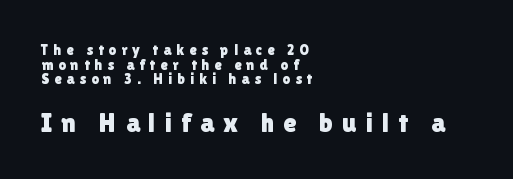
The image shows 27 px text type, upright; set left-aligned, tight line spacing (0.98x), unusually wide letter spacing (+0.33 em), not underlined; the second (bottom) block is 1.8x larger.
